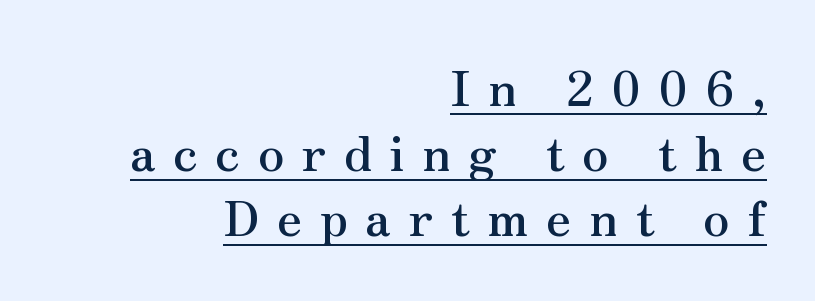
Varying glyph widths throughout — classic text-font behaviour. Rendered with straight, roman letterforms. Are there feet on the stems? There are — it's a serif. In terms of leading, this rendering sits right in the middle. Descenders here cross a horizontal rule under the line.
